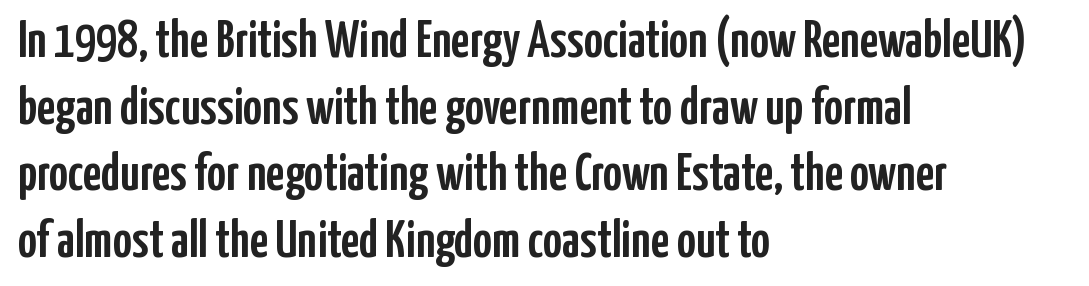
{"serif": "no", "italic": "no", "width": "condensed", "stroke_contrast": "low", "x_height": "medium", "monospaced": "no", "underline": "no", "align": "left", "line_spacing": "normal", "line_spacing_ratio": 1.28, "letter_spacing": "normal", "letter_spacing_em": 0.0, "glyph_px": 52}
